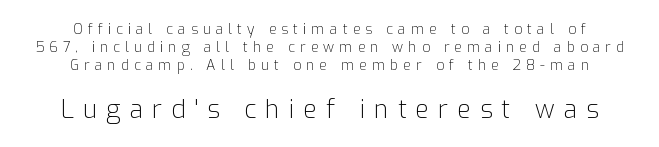
Q: Is the text bold? A: No.
Q: Is the text italic (slanted)? A: No, it is upright.
Q: Is the text underlined? A: No.
Q: How is the paragraph aligned? A: Centered.
Q: Is the spacing between letters normal or unusually wide? A: Unusually wide.
Q: Is the spacing between lines tight, normal or loose? A: Normal.
Q: Which block of text is set in a larger size, the first (top) or the second (bottom)? A: The second (bottom) one.
